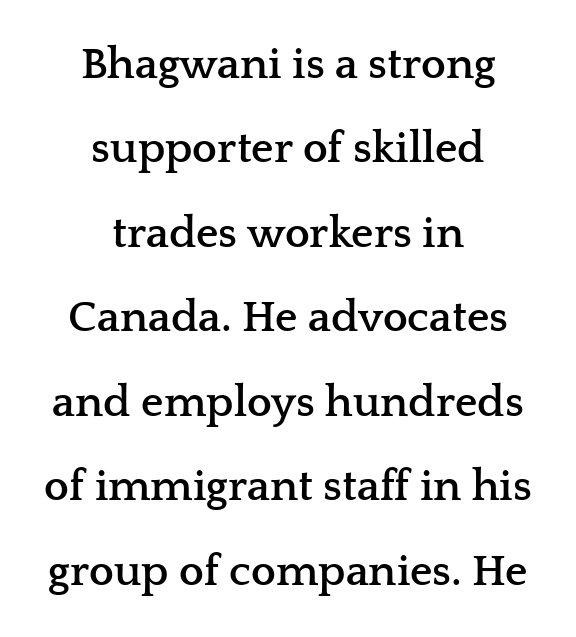
Q: Is the text bold? A: Yes.
Q: Is the text italic (slanted)? A: No, it is upright.
Q: Is the typeface a serif or a sans-serif typeface? A: Serif.
Q: Is the text underlined? A: No.
Q: How is the paragraph aligned? A: Centered.
Q: Is the spacing between letters normal or unusually wide? A: Normal.
Q: Is the spacing between lines tight, normal or loose? A: Loose.
Q: Width (condensed, normal, or wide)? A: Wide.
Q: Stroke contrast? A: Low.
Q: x-height? A: Medium.
Q: Monospaced? A: No.
